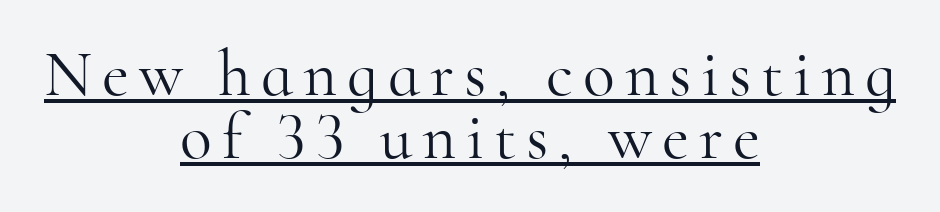
Q: Is the text bold? A: No.
Q: Is the text italic (slanted)? A: No, it is upright.
Q: Is the typeface a serif or a sans-serif typeface? A: Serif.
Q: Is the text underlined? A: Yes.
Q: How is the paragraph aligned? A: Centered.
Q: Is the spacing between lines tight, normal or loose? A: Tight.
Q: Width (condensed, normal, or wide)? A: Normal.
Q: Stroke contrast? A: High.
Q: x-height? A: Small.
Q: Monospaced? A: No.
